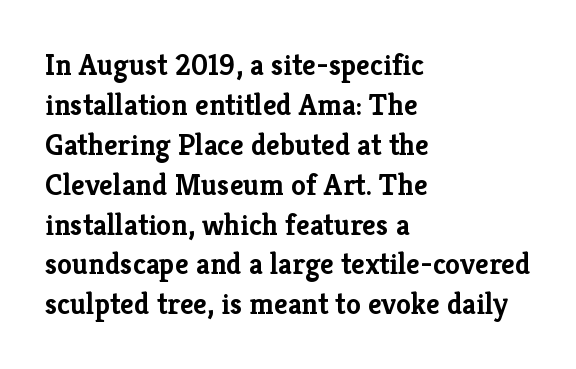
The image shows 30 px semibold serif type, upright; set left-aligned, normal line spacing (1.33x), normal letter spacing, not underlined; low stroke contrast and a medium x-height.
